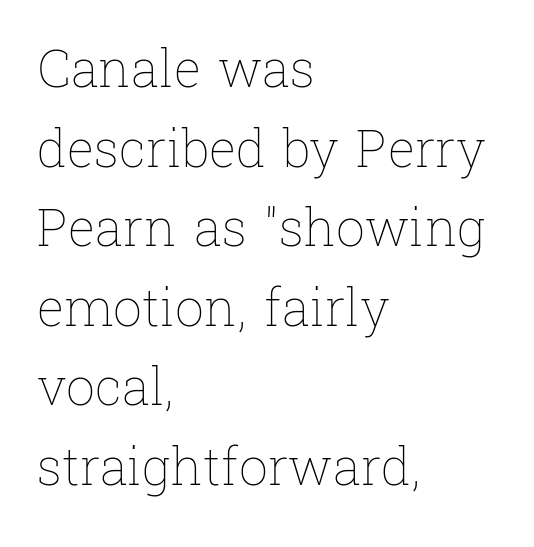
Q: Is the text bold? A: No.
Q: Is the text italic (slanted)? A: No, it is upright.
Q: Is the text underlined? A: No.
Q: How is the paragraph aligned? A: Left-aligned.
Q: Is the spacing between letters normal or unusually wide? A: Normal.
Q: Is the spacing between lines tight, normal or loose? A: Normal.
Q: Width (condensed, normal, or wide)? A: Normal.
Q: Stroke contrast? A: Low.
Q: x-height? A: Medium.
Q: Monospaced? A: No.
